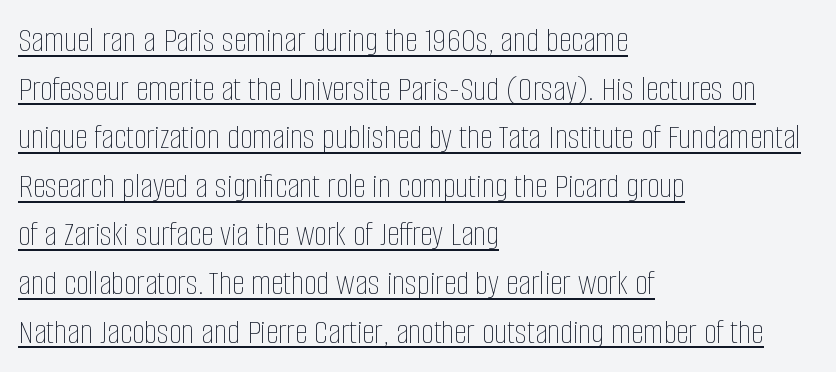
{"italic": "no", "bold": "no", "weight": "thin", "width": "condensed", "stroke_contrast": "low", "x_height": "large", "monospaced": "no", "underline": "yes", "align": "left", "line_spacing": "normal", "line_spacing_ratio": 1.35, "letter_spacing": "normal", "letter_spacing_em": 0.0, "glyph_px": 36}
